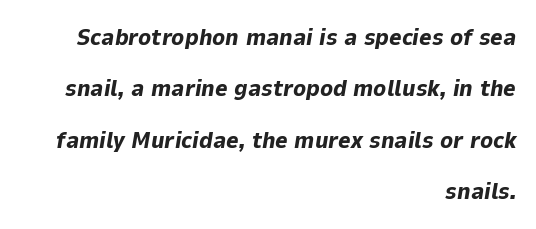
{"italic": "yes", "lean": "right", "slant_degrees": 9, "bold": "yes", "underline": "no", "align": "right", "line_spacing": "loose", "line_spacing_ratio": 2.14, "letter_spacing": "normal", "letter_spacing_em": 0.0, "glyph_px": 24}
